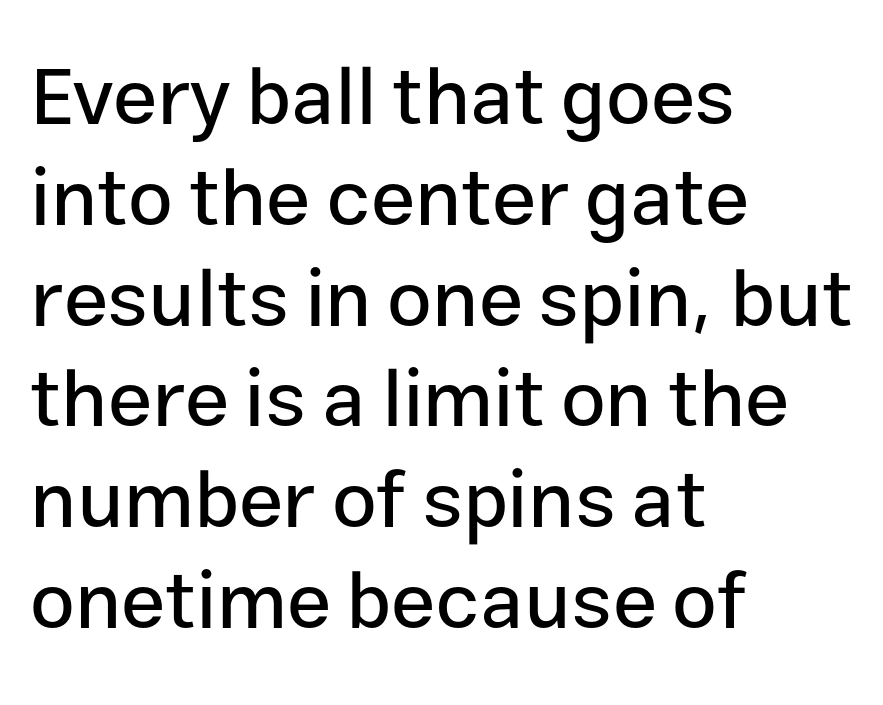
Q: Is the text italic (slanted)? A: No, it is upright.
Q: Is the typeface a serif or a sans-serif typeface? A: Sans-serif.
Q: Is the text underlined? A: No.
Q: How is the paragraph aligned? A: Left-aligned.
Q: Is the spacing between letters normal or unusually wide? A: Normal.
Q: Is the spacing between lines tight, normal or loose? A: Normal.
Q: Width (condensed, normal, or wide)? A: Normal.
Q: Stroke contrast? A: Low.
Q: x-height? A: Medium.
Q: Monospaced? A: No.
